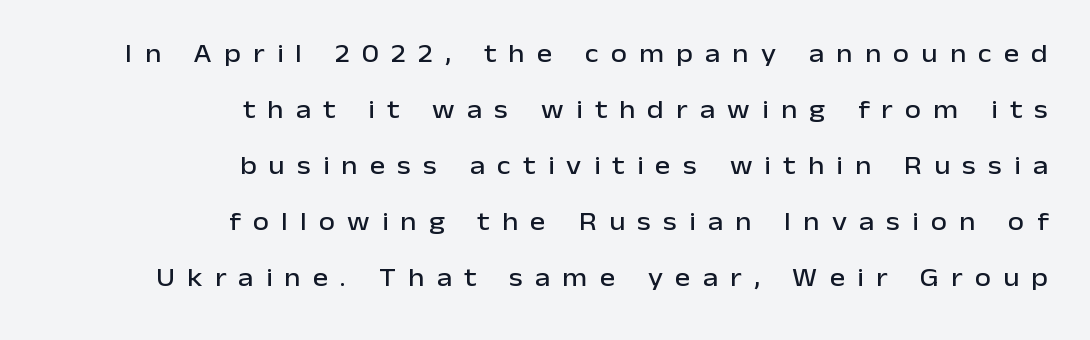
The image shows 26 px text type, upright; set right-aligned, loose line spacing (2.15x), unusually wide letter spacing (+0.47 em), not underlined.
